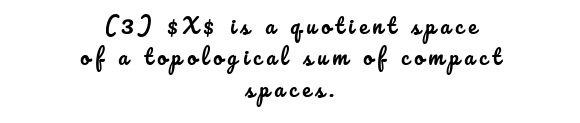
Beneath every word, the page is bare. Horizontal bands of white between lines are of average thickness. Look at the tracking — it's clearly loosened, letters drifting apart. Where is the straight margin? There isn't one; the lines are centered.
